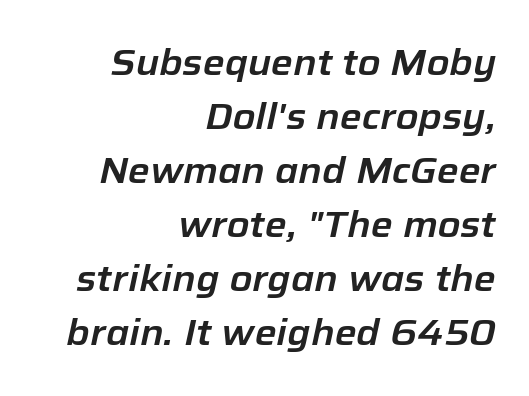
The text block is weighted toward the right margin, trailing off unevenly leftward. Regarding leading, the lines here are spaced in the standard way. Every character sits at an angle, as italics do. You could call the tracking neutral — neither tight nor loose.
